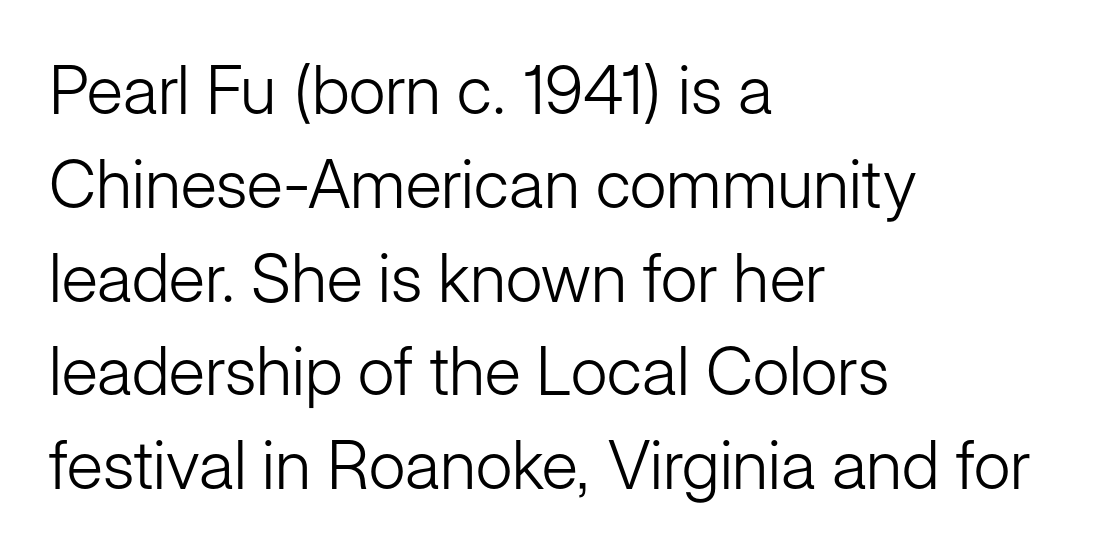
The image shows 67 px light sans-serif type, upright; set left-aligned, normal line spacing (1.4x), normal letter spacing, not underlined; low stroke contrast and a medium x-height.
